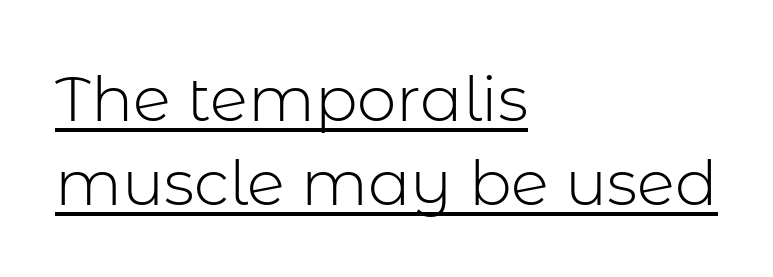
The image shows 63 px light sans-serif type, upright; set left-aligned, normal line spacing (1.33x), normal letter spacing, underlined; low stroke contrast and a medium x-height.
